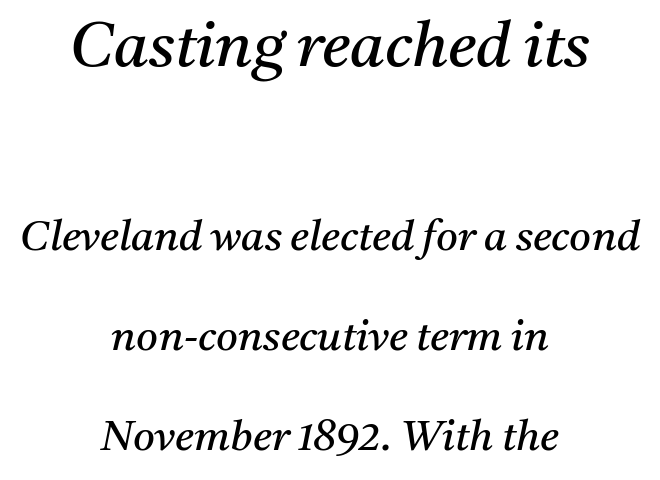
Q: Is the text bold? A: No.
Q: Is the text italic (slanted)? A: Yes, it leans right by about 11 degrees.
Q: Is the typeface a serif or a sans-serif typeface? A: Serif.
Q: Is the text underlined? A: No.
Q: How is the paragraph aligned? A: Centered.
Q: Is the spacing between letters normal or unusually wide? A: Normal.
Q: Is the spacing between lines tight, normal or loose? A: Loose.
Q: Which block of text is set in a larger size, the first (top) or the second (bottom)? A: The first (top) one.
Q: Width (condensed, normal, or wide)? A: Normal.
Q: Stroke contrast? A: Medium.
Q: x-height? A: Medium.
Q: Monospaced? A: No.
